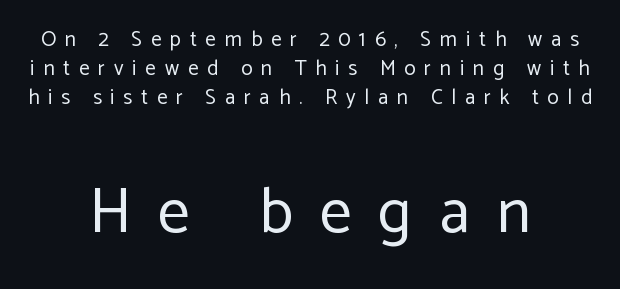
Nope, no serifs anywhere on these letters. A student would call this center alignment; a typographer would say set centered. The space beneath each line is pristine and unruled. A typesetter would call this proportional, since set widths differ per character.
